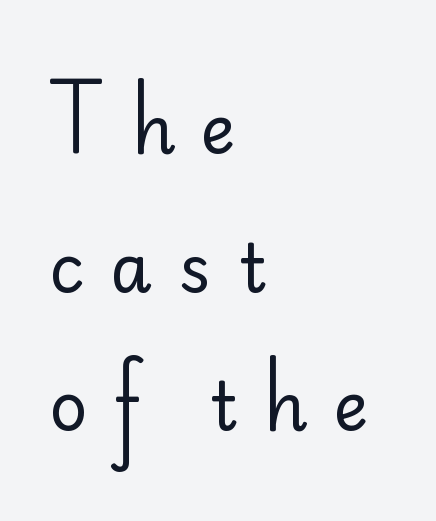
Q: Is the text bold? A: No.
Q: Is the text italic (slanted)? A: No, it is upright.
Q: Is the typeface a serif or a sans-serif typeface? A: Sans-serif.
Q: Is the text underlined? A: No.
Q: How is the paragraph aligned? A: Left-aligned.
Q: Is the spacing between letters normal or unusually wide? A: Unusually wide.
Q: Is the spacing between lines tight, normal or loose? A: Loose.
Q: Width (condensed, normal, or wide)? A: Normal.
Q: Stroke contrast? A: Low.
Q: x-height? A: Small.
Q: Monospaced? A: No.
